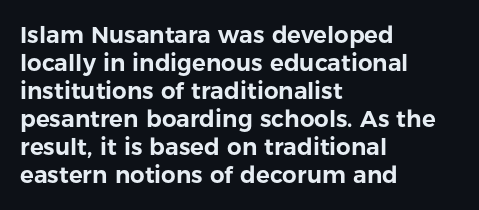
{"italic": "no", "underline": "no", "align": "left", "line_spacing_ratio": 1.22, "letter_spacing": "normal", "letter_spacing_em": 0.0, "glyph_px": 23}
